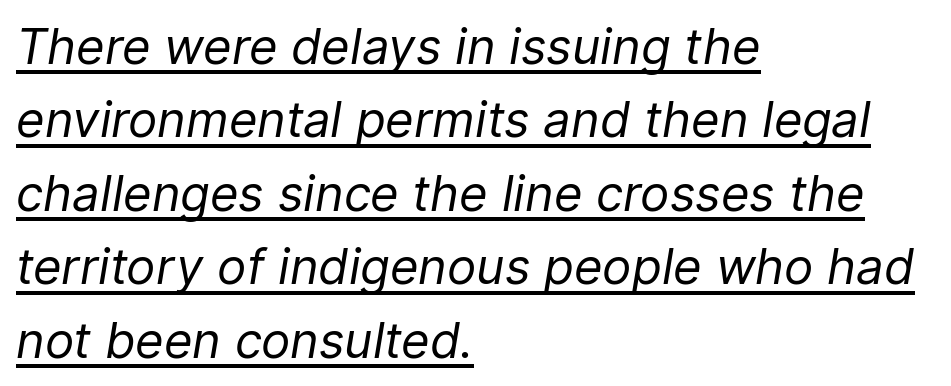
Every word sits above its own underline. The rendering applies a slant to the glyphs. Weight: regular or lighter. Each letter keeps its own natural width here, so spacing adapts to shape. Successive baselines arrive at the customary interval. This rendering uses left alignment, leaving the right contour irregular.
